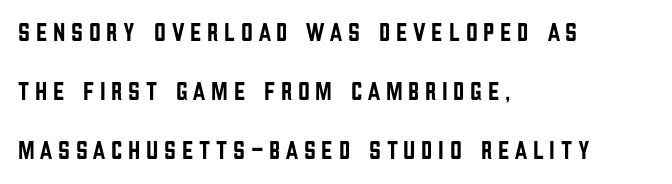
Q: Is the text italic (slanted)? A: No, it is upright.
Q: Is the text underlined? A: No.
Q: How is the paragraph aligned? A: Left-aligned.
Q: Is the spacing between letters normal or unusually wide? A: Unusually wide.
Q: Is the spacing between lines tight, normal or loose? A: Loose.
